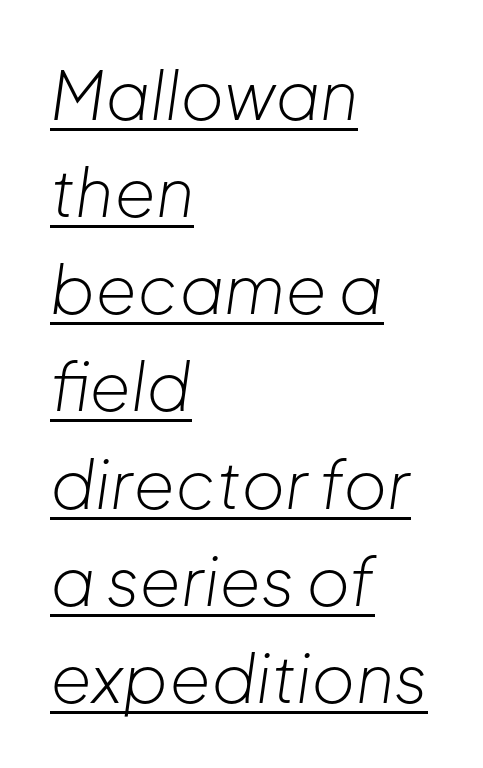
The image shows 67 px light type, italic (leaning right); set left-aligned, normal line spacing (1.45x), normal letter spacing, underlined; low stroke contrast and a medium x-height.
